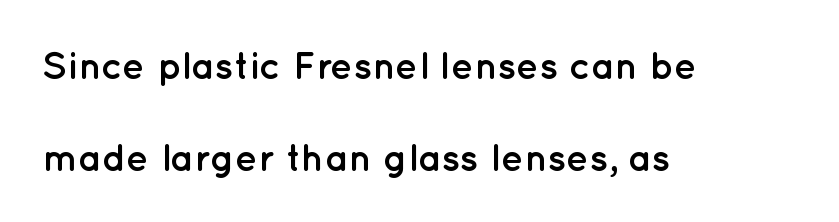
{"serif": "no", "italic": "no", "bold": "yes", "weight": "semibold", "width": "normal", "stroke_contrast": "low", "x_height": "medium", "monospaced": "no", "underline": "no", "align": "left", "line_spacing": "loose", "line_spacing_ratio": 2.42, "letter_spacing": "normal", "letter_spacing_em": 0.0, "glyph_px": 38}
